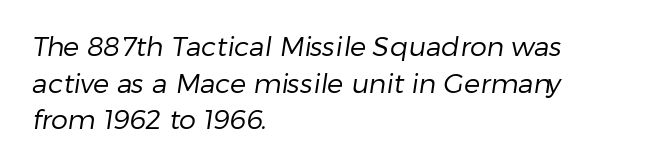
In terms of letterspacing, this is plain default setting. Check the space under the baseline: it is left empty. The typesetting does not lean heavy: it is not bold. In terms of leading, this rendering sits right in the middle.
